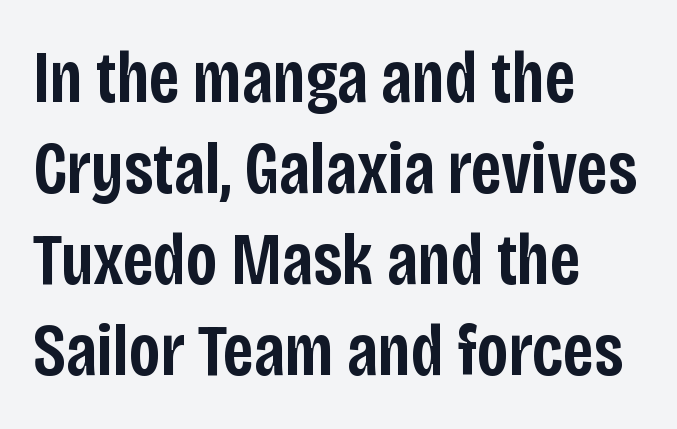
Q: Is the text bold? A: Semi-bold.
Q: Is the text italic (slanted)? A: No, it is upright.
Q: Is the typeface a serif or a sans-serif typeface? A: Sans-serif.
Q: Is the text underlined? A: No.
Q: How is the paragraph aligned? A: Left-aligned.
Q: Is the spacing between letters normal or unusually wide? A: Normal.
Q: Width (condensed, normal, or wide)? A: Condensed.
Q: Stroke contrast? A: Low.
Q: x-height? A: Large.
Q: Monospaced? A: No.
